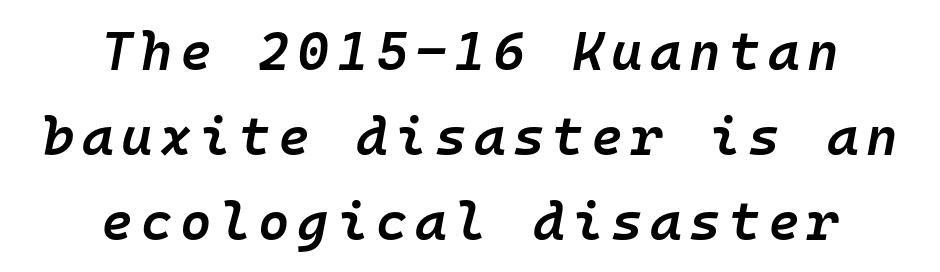
{"italic": "yes", "lean": "right", "slant_degrees": 10, "bold": "semi", "weight": "semibold", "width": "normal", "stroke_contrast": "low", "x_height": "medium", "monospaced": "yes", "underline": "no", "align": "center", "line_spacing": "normal", "line_spacing_ratio": 1.57, "glyph_px": 54}
